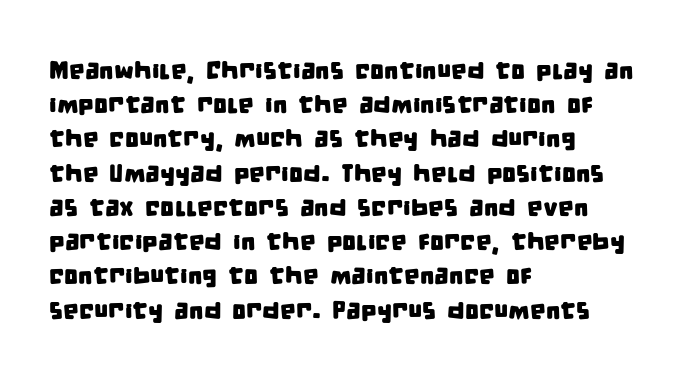
Q: Is the text underlined? A: No.
Q: How is the paragraph aligned? A: Left-aligned.
Q: Is the spacing between letters normal or unusually wide? A: Normal.
Q: Is the spacing between lines tight, normal or loose? A: Normal.
